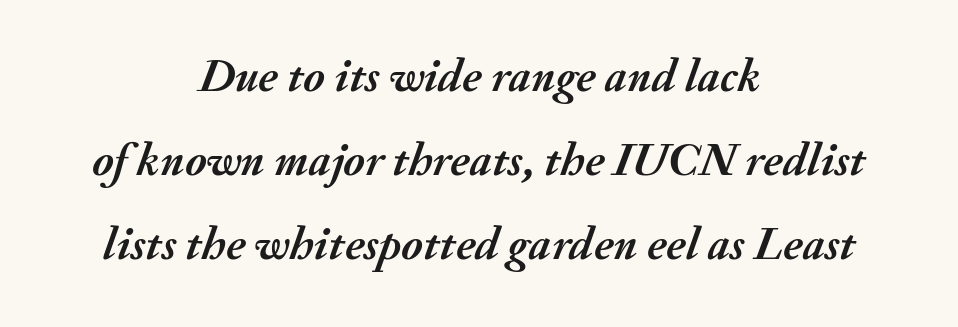
{"italic": "yes", "lean": "right", "slant_degrees": 20, "bold": "yes", "weight": "semibold", "width": "normal", "stroke_contrast": "medium", "x_height": "small", "monospaced": "no", "underline": "no", "align": "center", "line_spacing_ratio": 1.79, "letter_spacing": "normal", "letter_spacing_em": 0.0, "glyph_px": 47}
